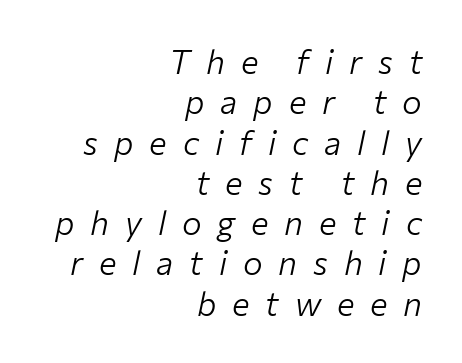
Italic: yes, the glyphs are oblique. Substantial extra tracking has been applied to these lines. Descenders are the only things crossing below the line. A typesetter would call this proportional, since set widths differ per character.
